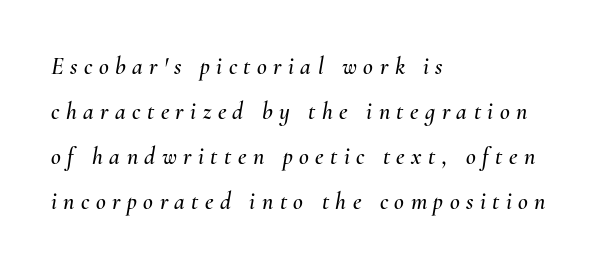
Caption: multi-line text, flush left, ragged right. Just letters on the line, the space beneath them empty. The tracking reads as deliberately expanded to a designer's eye. Compared with ordinary roman type, these characters are visibly tilted.
